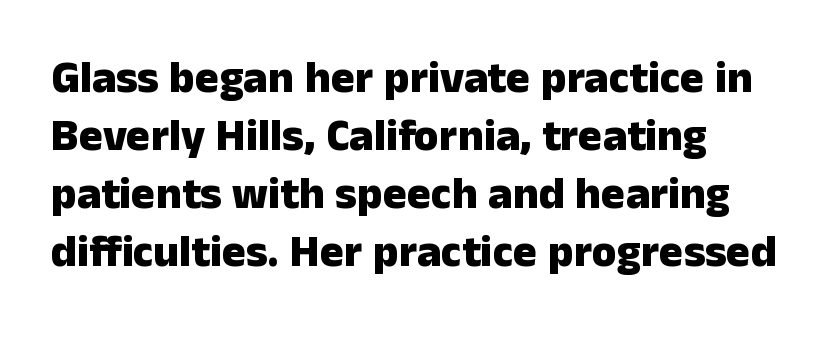
The image shows 45 px heavy sans-serif type, upright; set normal line spacing (1.29x), normal letter spacing, not underlined; low stroke contrast and a medium x-height.
